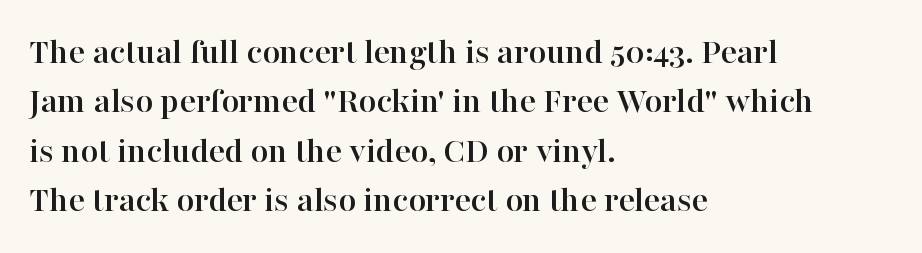
The image shows 38 px serif type, upright; set left-aligned, normal line spacing (1.3x), normal letter spacing, not underlined; high stroke contrast and a medium x-height.
